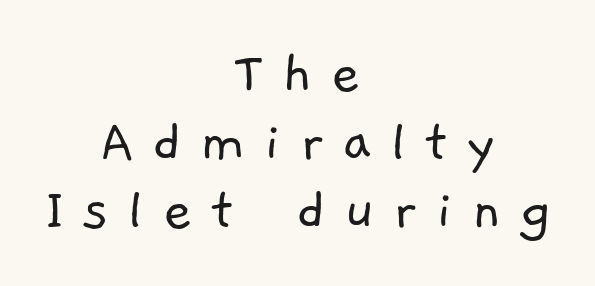
Layout note: lines centered. Each stroke keeps to a modest, everyday thickness or less. Letterform terminals end flat and unadorned throughout the passage. Letter spacing: wide. Underlining? Definitely not there. Each new line begins almost immediately beneath the previous one.
